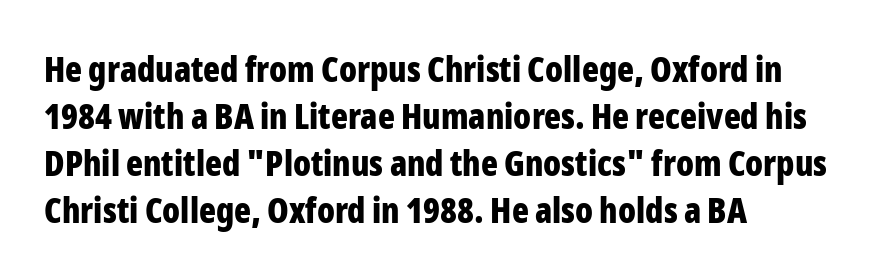
The image shows 35 px bold, condensed sans-serif type, upright; set left-aligned, normal line spacing (1.34x), normal letter spacing, not underlined; low stroke contrast and a medium x-height.
